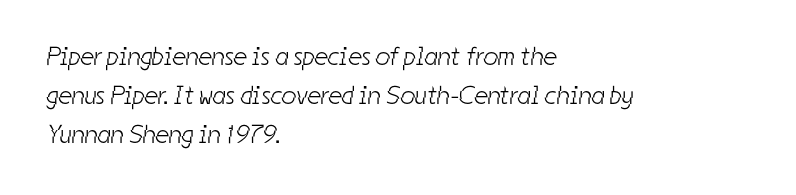
Q: Is the text bold? A: No.
Q: Is the text underlined? A: No.
Q: How is the paragraph aligned? A: Left-aligned.
Q: Is the spacing between letters normal or unusually wide? A: Normal.
Q: Is the spacing between lines tight, normal or loose? A: Normal.
